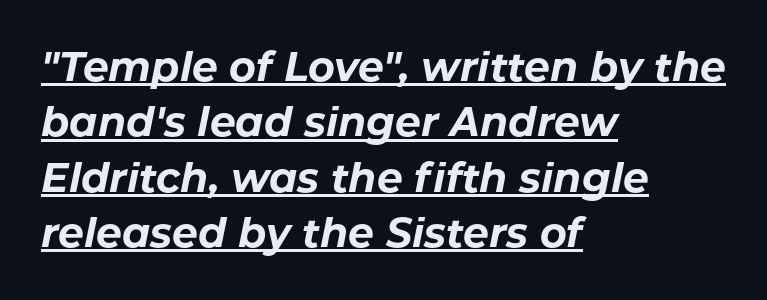
The image shows 41 px bold type, italic (leaning right); set left-aligned, normal line spacing (1.35x), normal letter spacing, underlined; low stroke contrast and a medium x-height.
